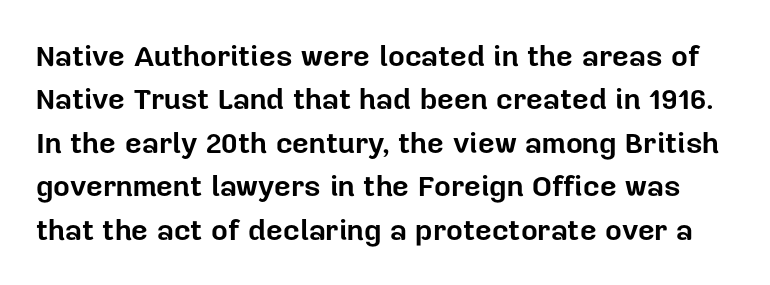
{"serif": "no", "italic": "no", "bold": "yes", "weight": "bold", "width": "normal", "stroke_contrast": "low", "x_height": "medium", "monospaced": "no", "underline": "no", "line_spacing": "normal", "line_spacing_ratio": 1.5, "letter_spacing": "normal", "letter_spacing_em": 0.0, "glyph_px": 29}
